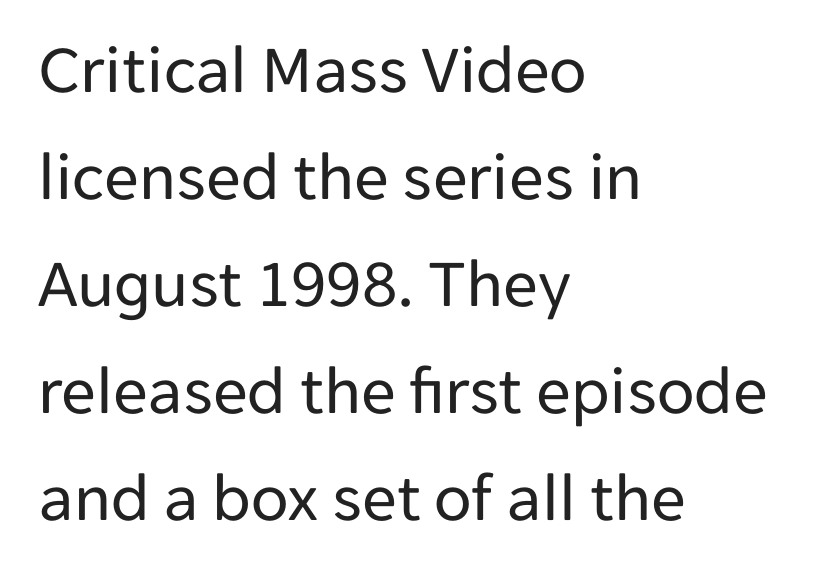
Each new line begins a customary step beneath the previous one. Weight: not bold — regular or lighter. Letterform terminals end flat and unadorned throughout the passage. It's the straight-up-and-down kind of type. A bare baseline throughout the passage.
